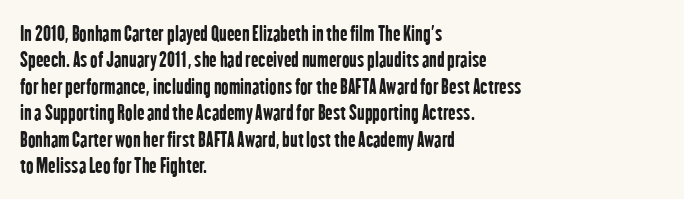
Q: Is the text bold? A: Yes.
Q: Is the text italic (slanted)? A: No, it is upright.
Q: Is the text underlined? A: No.
Q: How is the paragraph aligned? A: Left-aligned.
Q: Is the spacing between letters normal or unusually wide? A: Normal.
Q: Is the spacing between lines tight, normal or loose? A: Normal.
